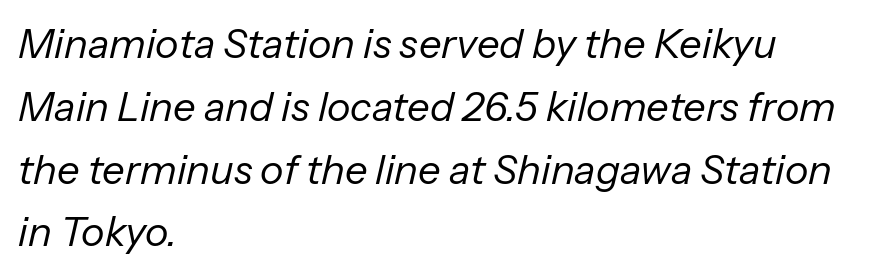
Q: Is the text bold? A: No.
Q: Is the text italic (slanted)? A: Yes, it leans right by about 13 degrees.
Q: Is the text underlined? A: No.
Q: How is the paragraph aligned? A: Left-aligned.
Q: Is the spacing between letters normal or unusually wide? A: Normal.
Q: Is the spacing between lines tight, normal or loose? A: Normal.
Q: Width (condensed, normal, or wide)? A: Normal.
Q: Stroke contrast? A: Low.
Q: x-height? A: Medium.
Q: Monospaced? A: No.
